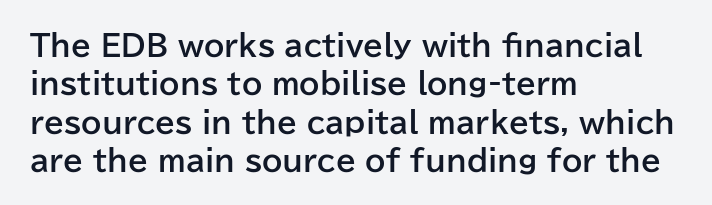
Words appear dense and cohesive because spacing is normal. I'd describe the lettering as bold — thick and assertive. Interline gaps are of average width in this sample. Each letter keeps its own natural width here, so spacing adapts to shape. This sample uses an upright cut, with every glyph sitting square on the baseline. Grotesque or geometric, the face here clearly has no serifs.
